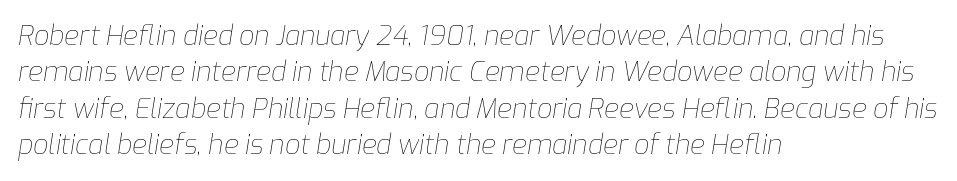
Q: Is the text bold? A: No.
Q: Is the text italic (slanted)? A: Yes, it leans right by about 9 degrees.
Q: Is the text underlined? A: No.
Q: How is the paragraph aligned? A: Left-aligned.
Q: Is the spacing between letters normal or unusually wide? A: Normal.
Q: Is the spacing between lines tight, normal or loose? A: Normal.
